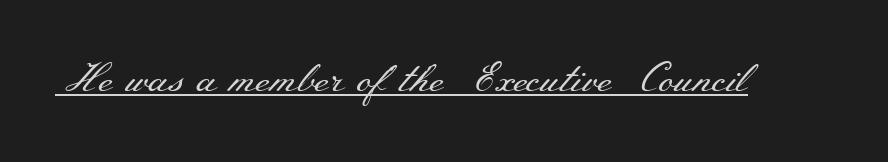
Q: Is the text bold? A: No.
Q: Is the text italic (slanted)? A: Yes.
Q: Is the typeface a serif or a sans-serif typeface? A: Serif.
Q: Is the text underlined? A: Yes.
Q: Is the spacing between letters normal or unusually wide? A: Normal.
Q: Width (condensed, normal, or wide)? A: Wide.
Q: Stroke contrast? A: Medium.
Q: x-height? A: Small.
Q: Monospaced? A: No.
